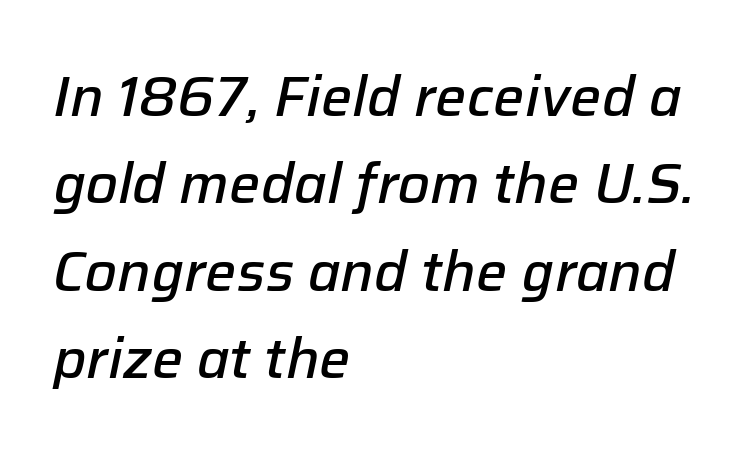
Q: Is the text bold? A: Semi-bold.
Q: Is the text italic (slanted)? A: Yes, it leans right by about 12 degrees.
Q: Is the text underlined? A: No.
Q: How is the paragraph aligned? A: Left-aligned.
Q: Is the spacing between letters normal or unusually wide? A: Normal.
Q: Is the spacing between lines tight, normal or loose? A: Normal.
Q: Width (condensed, normal, or wide)? A: Normal.
Q: Stroke contrast? A: Low.
Q: x-height? A: Medium.
Q: Monospaced? A: No.
